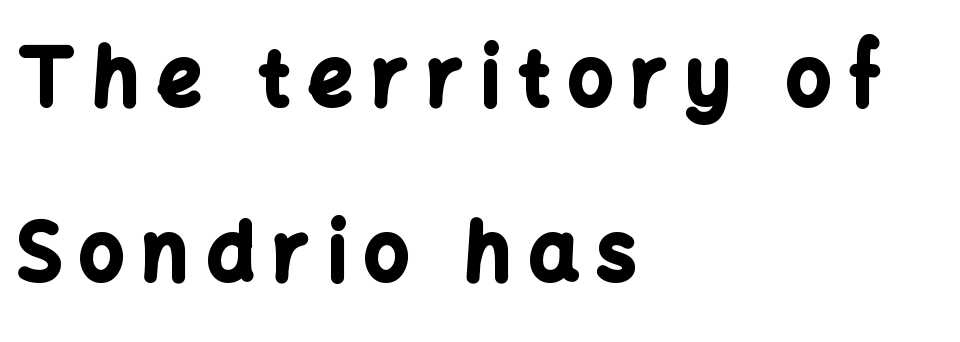
{"serif": "no", "italic": "no", "bold": "yes", "weight": "bold", "width": "normal", "stroke_contrast": "low", "x_height": "medium", "monospaced": "no", "underline": "no", "align": "left", "line_spacing": "loose", "line_spacing_ratio": 2.25, "letter_spacing": "wide", "letter_spacing_em": 0.24, "glyph_px": 78}
